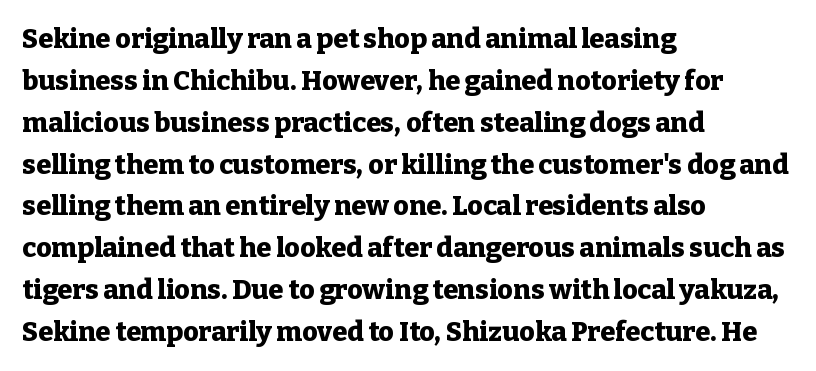
Q: Is the text bold? A: Yes.
Q: Is the text italic (slanted)? A: No, it is upright.
Q: Is the text underlined? A: No.
Q: How is the paragraph aligned? A: Left-aligned.
Q: Is the spacing between letters normal or unusually wide? A: Normal.
Q: Is the spacing between lines tight, normal or loose? A: Normal.
